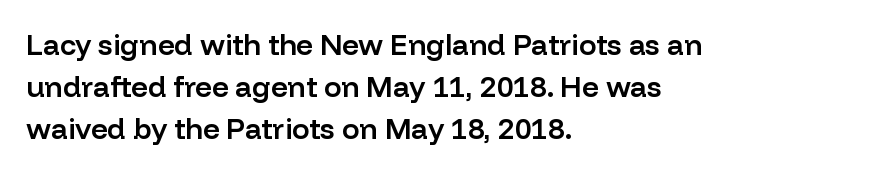
{"serif": "no", "italic": "no", "bold": "semi", "weight": "semibold", "width": "normal", "stroke_contrast": "low", "x_height": "medium", "monospaced": "no", "underline": "no", "align": "left", "line_spacing": "normal", "line_spacing_ratio": 1.44, "letter_spacing": "normal", "letter_spacing_em": 0.0, "glyph_px": 29}
